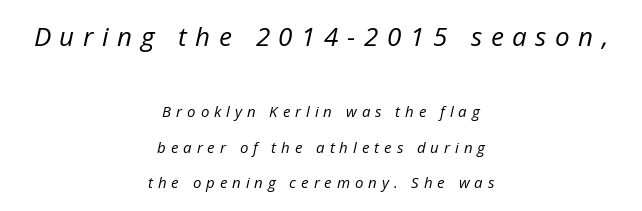
Caption: face not bold, strokes unweighted. Slanted lettering throughout. Does the copy run flush right? No — it is centered line by line. Beneath every word, the page is bare.
